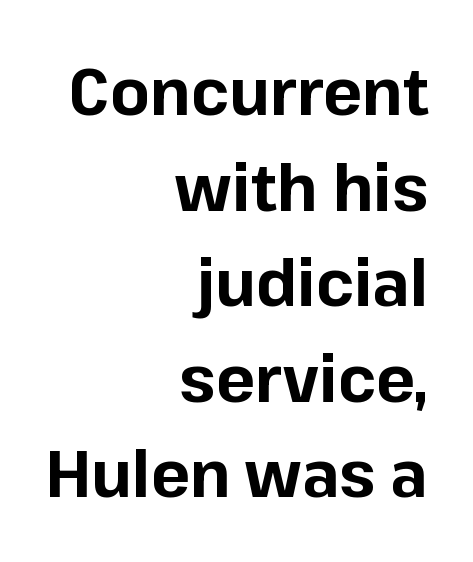
Q: Is the text bold? A: Yes.
Q: Is the text italic (slanted)? A: No, it is upright.
Q: Is the typeface a serif or a sans-serif typeface? A: Sans-serif.
Q: Is the text underlined? A: No.
Q: How is the paragraph aligned? A: Right-aligned.
Q: Is the spacing between letters normal or unusually wide? A: Normal.
Q: Is the spacing between lines tight, normal or loose? A: Normal.
Q: Width (condensed, normal, or wide)? A: Normal.
Q: Stroke contrast? A: Low.
Q: x-height? A: Medium.
Q: Monospaced? A: No.
